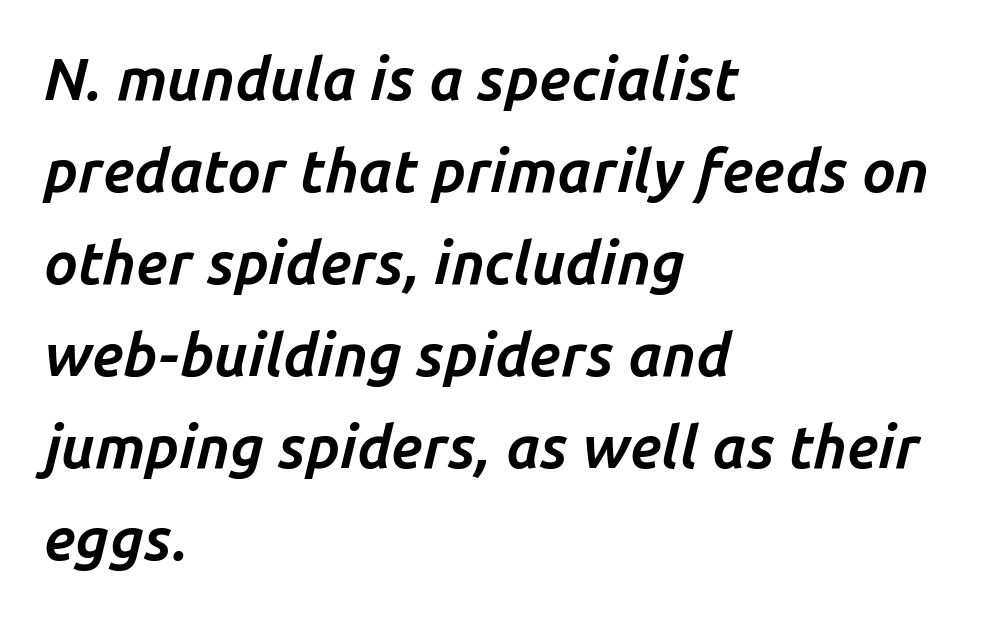
The image shows 59 px bold type, italic (leaning right); set left-aligned, normal line spacing (1.56x), normal letter spacing, not underlined; low stroke contrast and a medium x-height.
